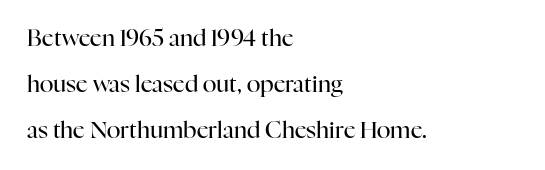
The image shows 23 px text type, upright; set left-aligned, loose line spacing (1.99x), normal letter spacing, not underlined.
